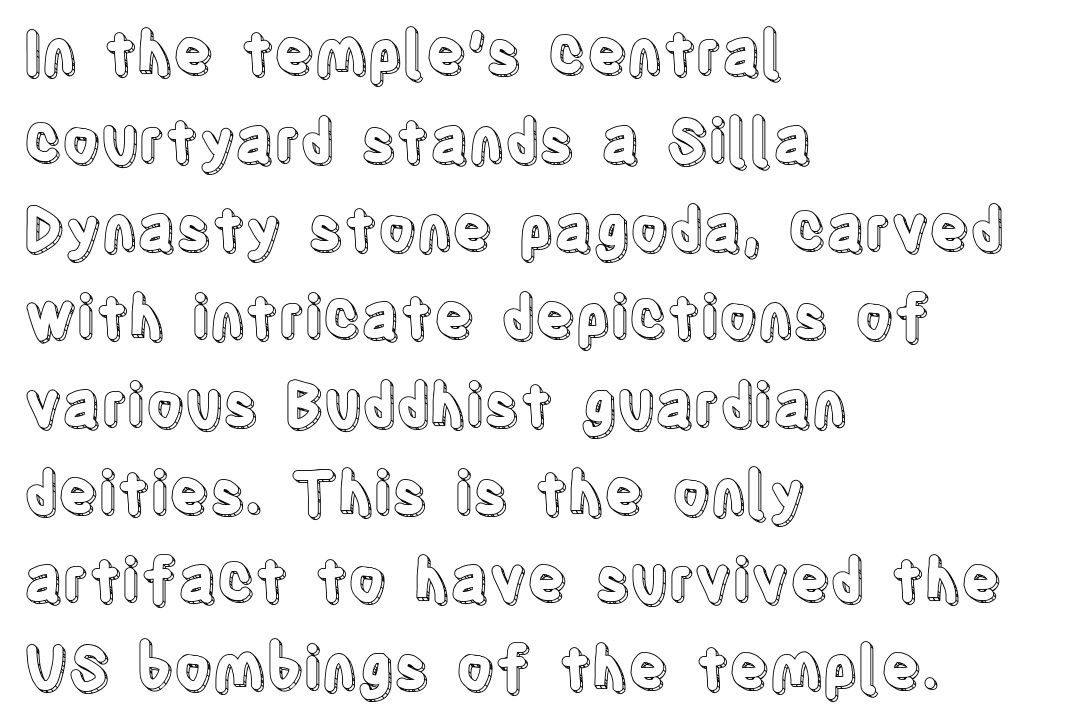
How are the letters spaced? Ordinarily, with no added tracking. The letters stand straight up with perfectly vertical stems. Horizontal alignment here is leftward, the default for most running prose. Varying glyph widths throughout — classic text-font behaviour.
